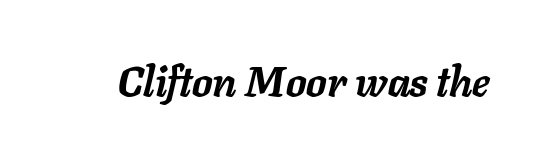
The image shows 41 px semibold type, italic (leaning right); set normal letter spacing, not underlined; low stroke contrast and a medium x-height.
